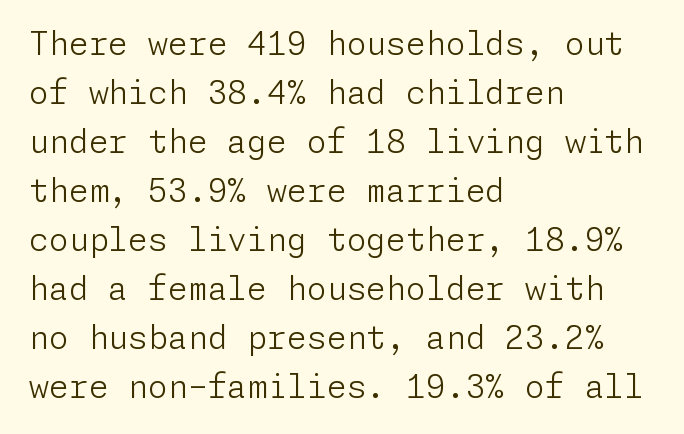
{"serif": "no", "italic": "no", "bold": "no", "weight": "light", "width": "normal", "stroke_contrast": "low", "x_height": "medium", "underline": "no", "align": "left", "line_spacing": "normal", "line_spacing_ratio": 1.53, "letter_spacing": "normal", "letter_spacing_em": 0.0, "glyph_px": 32}
